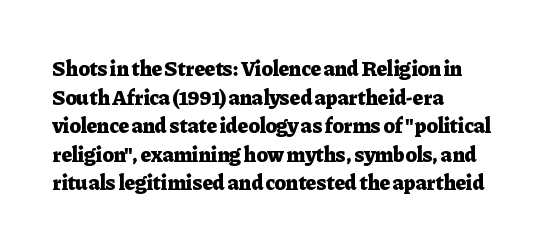
The image shows 21 px bold type, upright; set left-aligned, normal line spacing (1.36x), normal letter spacing, not underlined.
